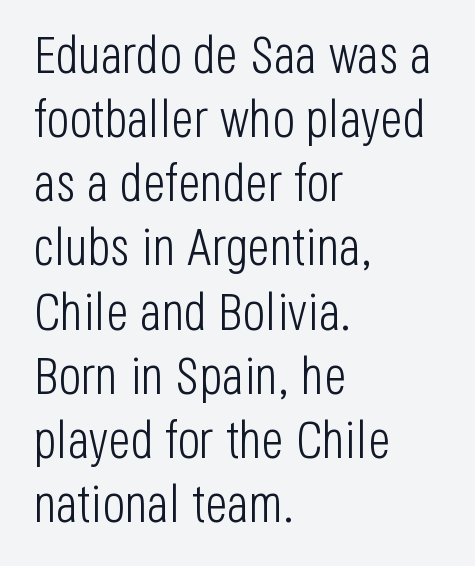
{"serif": "no", "italic": "no", "bold": "no", "weight": "light", "width": "condensed", "stroke_contrast": "low", "x_height": "large", "monospaced": "no", "underline": "no", "align": "left", "line_spacing_ratio": 1.21, "letter_spacing": "normal", "letter_spacing_em": 0.0, "glyph_px": 53}
